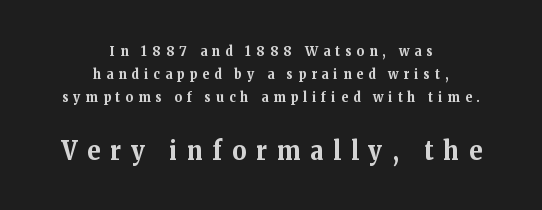
Short note: letters widely spaced. The emphasis by scale lands on block number two, below. Summary of weight: heavy, a full bold. The area under the type is left untouched.
